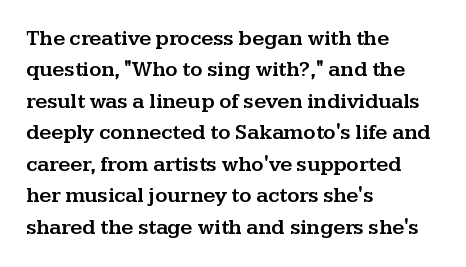
Unmarked baselines from the first word to the last. Every character sits straight up, as roman type does. The lines in this sample share a left origin and differ only in where they stop. Summary of vertical rhythm: regular, with standard interline spacing. Inter-character spacing is left at the font's built-in metrics.
